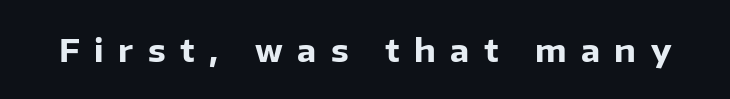
The image shows 31 px heavy sans-serif type, upright; set unusually wide letter spacing (+0.47 em), not underlined; low stroke contrast and a medium x-height.
